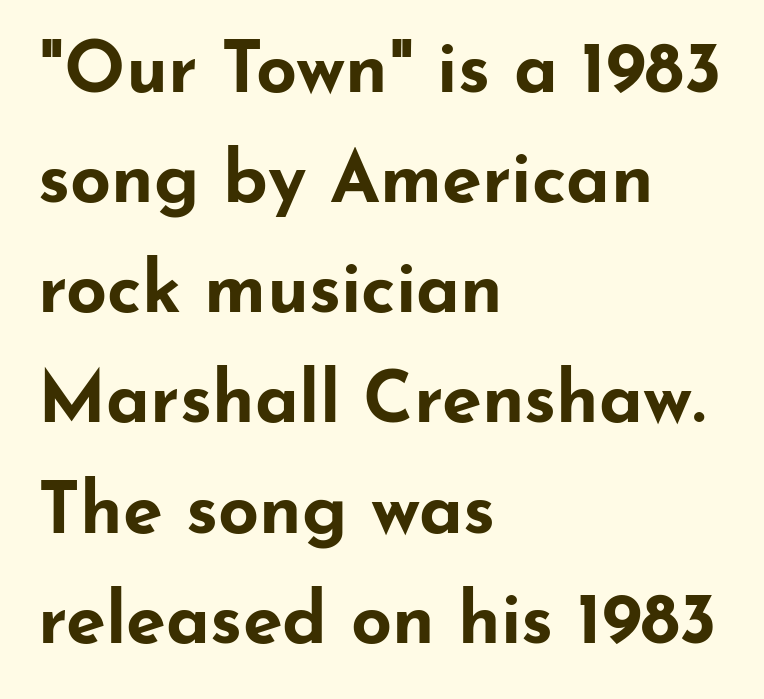
Q: Is the text bold? A: Yes.
Q: Is the text italic (slanted)? A: No, it is upright.
Q: Is the typeface a serif or a sans-serif typeface? A: Sans-serif.
Q: Is the text underlined? A: No.
Q: How is the paragraph aligned? A: Left-aligned.
Q: Is the spacing between letters normal or unusually wide? A: Normal.
Q: Is the spacing between lines tight, normal or loose? A: Normal.
Q: Width (condensed, normal, or wide)? A: Wide.
Q: Stroke contrast? A: Low.
Q: x-height? A: Small.
Q: Monospaced? A: No.
